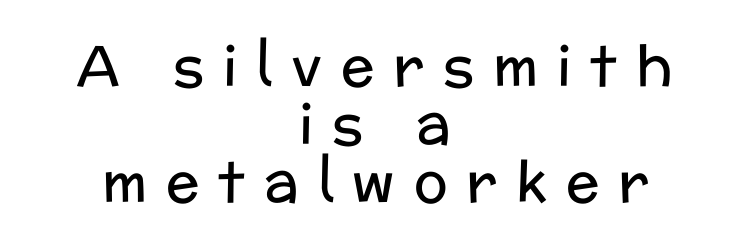
The image shows 56 px regular-weight sans-serif type, upright; set centered, tight line spacing (1.04x), unusually wide letter spacing (+0.34 em), not underlined; low stroke contrast and a medium x-height.
